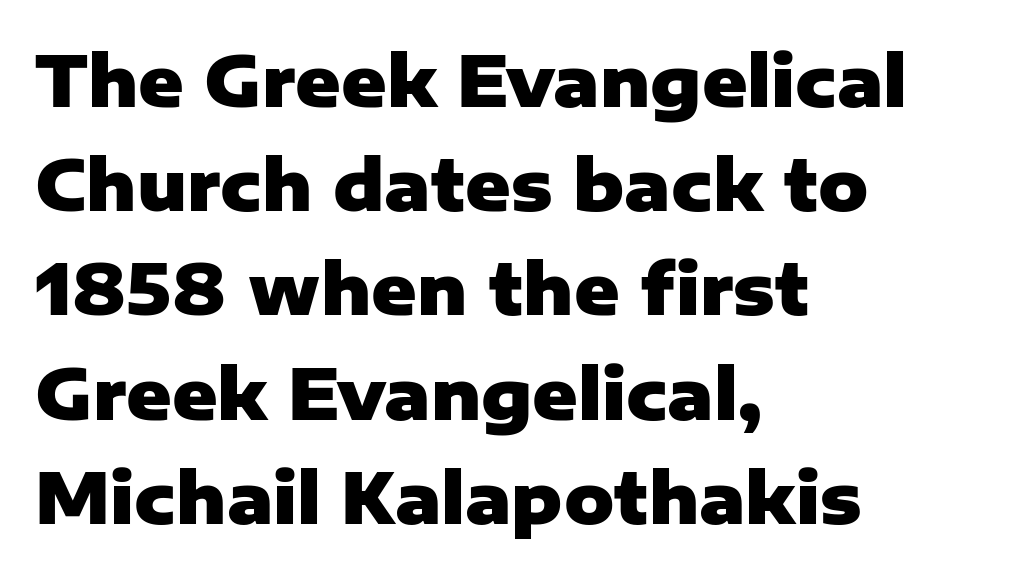
The image shows 69 px heavy sans-serif type, upright; set left-aligned, normal line spacing (1.51x), normal letter spacing, not underlined; low stroke contrast and a medium x-height.
